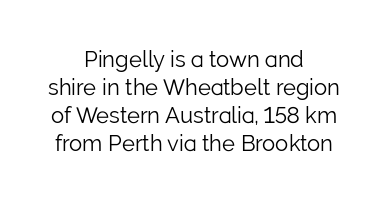
The image shows 22 px text type, upright; set centered, normal line spacing (1.27x), normal letter spacing, not underlined.
